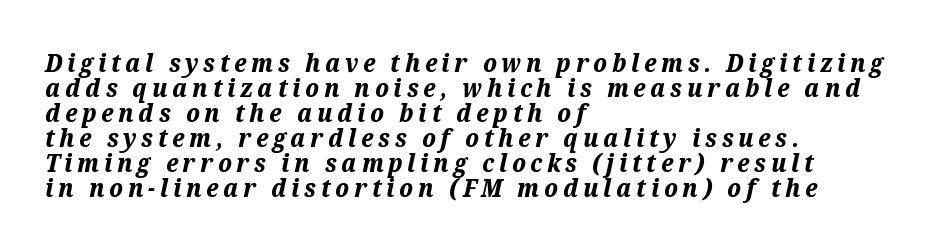
Q: Is the text bold? A: Yes.
Q: Is the text italic (slanted)? A: Yes, it leans right by about 12 degrees.
Q: Is the text underlined? A: No.
Q: How is the paragraph aligned? A: Left-aligned.
Q: Is the spacing between lines tight, normal or loose? A: Tight.
